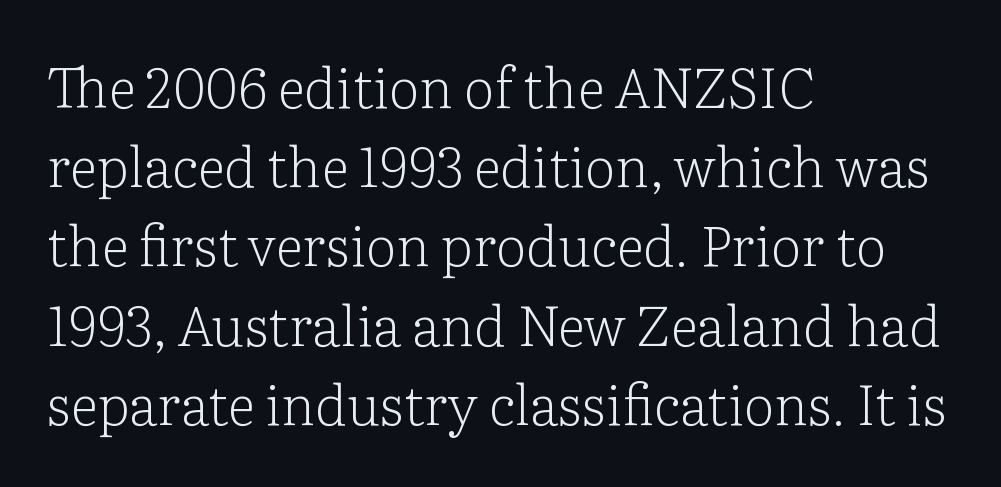
{"serif": "yes", "italic": "no", "bold": "no", "weight": "light", "width": "normal", "stroke_contrast": "low", "x_height": "medium", "monospaced": "no", "underline": "no", "align": "left", "line_spacing": "normal", "line_spacing_ratio": 1.44, "letter_spacing": "normal", "letter_spacing_em": 0.0, "glyph_px": 55}
